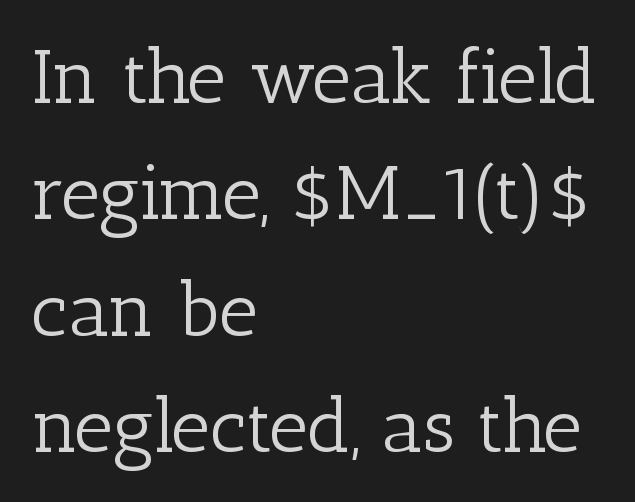
{"serif": "yes", "italic": "no", "bold": "no", "weight": "light", "width": "normal", "stroke_contrast": "low", "x_height": "medium", "monospaced": "no", "underline": "no", "align": "left", "line_spacing": "normal", "line_spacing_ratio": 1.53, "letter_spacing": "normal", "letter_spacing_em": 0.0, "glyph_px": 76}
